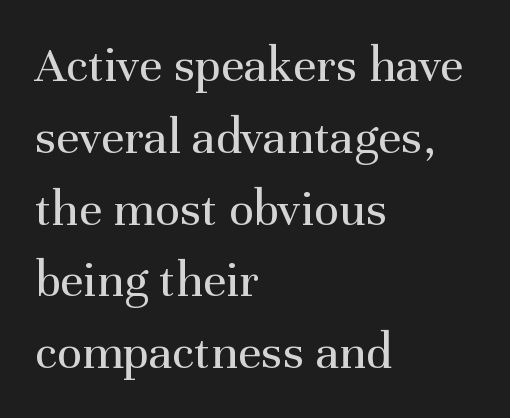
The image shows 52 px regular-weight serif type, upright; set left-aligned, normal line spacing (1.38x), normal letter spacing, not underlined; medium stroke contrast and a medium x-height.
